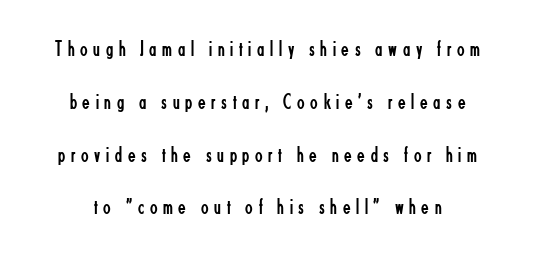
The image shows 22 px text type, upright; set loose line spacing (2.4x), unusually wide letter spacing (+0.26 em), not underlined.
